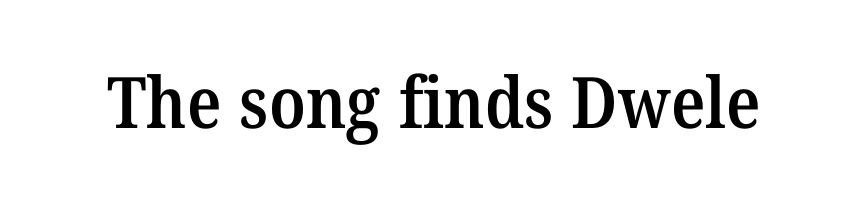
Q: Is the text bold? A: Semi-bold.
Q: Is the typeface a serif or a sans-serif typeface? A: Serif.
Q: Is the text underlined? A: No.
Q: Is the spacing between letters normal or unusually wide? A: Normal.
Q: Width (condensed, normal, or wide)? A: Normal.
Q: Stroke contrast? A: Medium.
Q: x-height? A: Medium.
Q: Monospaced? A: No.
